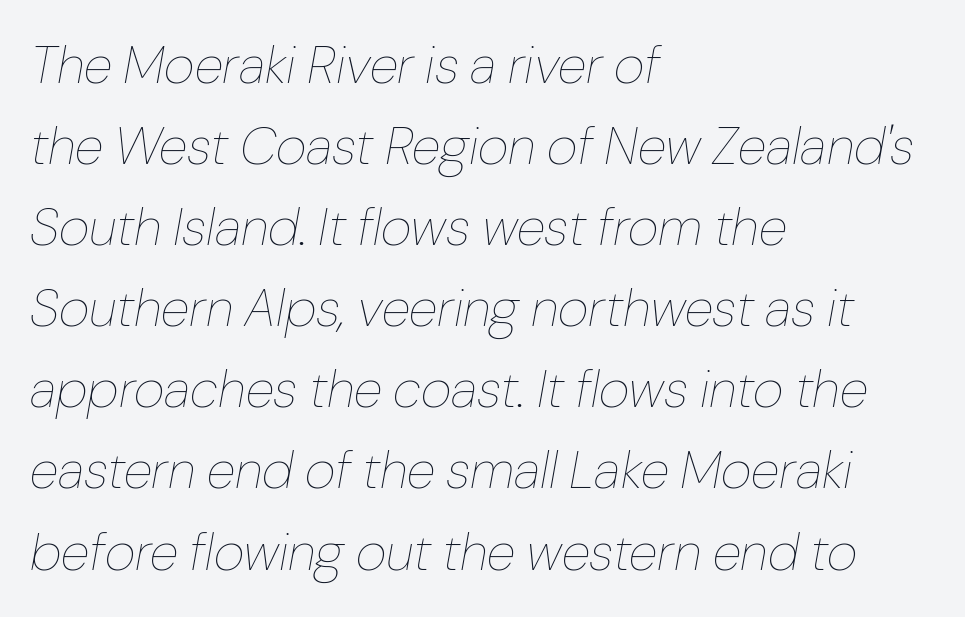
The image shows 53 px thin type, italic (leaning right); set left-aligned, normal line spacing (1.53x), normal letter spacing, not underlined; low stroke contrast and a medium x-height.
